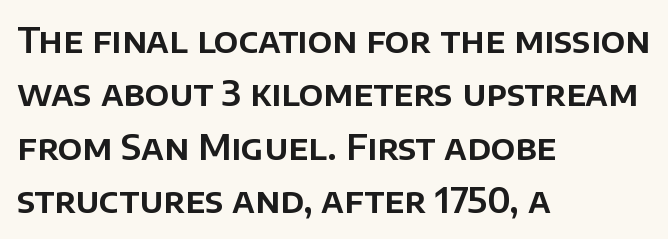
{"serif": "no", "italic": "no", "width": "normal", "stroke_contrast": "low", "x_height": "large", "monospaced": "no", "underline": "no", "align": "left", "line_spacing": "normal", "line_spacing_ratio": 1.57, "letter_spacing": "normal", "letter_spacing_em": 0.0, "glyph_px": 34}
